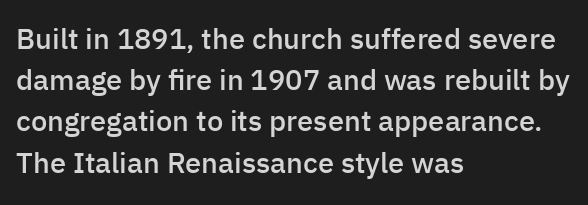
{"serif": "no", "italic": "no", "bold": "semi", "weight": "semibold", "width": "normal", "stroke_contrast": "low", "x_height": "medium", "monospaced": "no", "underline": "no", "align": "left", "line_spacing": "normal", "line_spacing_ratio": 1.42, "letter_spacing": "normal", "letter_spacing_em": 0.0, "glyph_px": 29}
